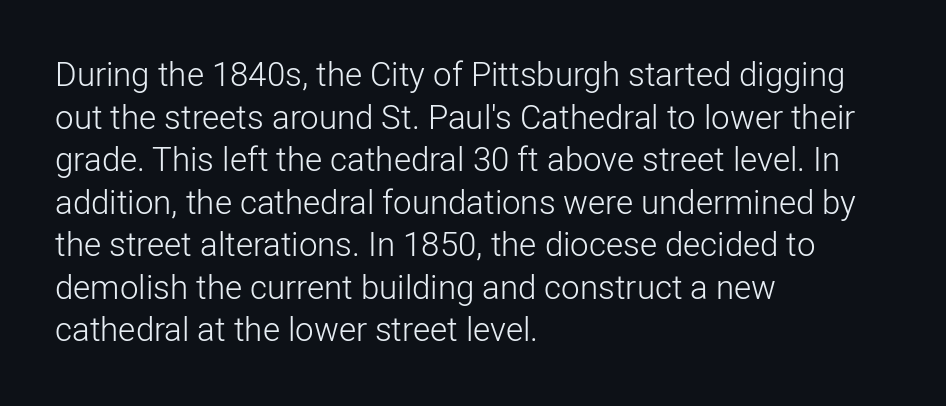
{"serif": "no", "italic": "no", "bold": "no", "weight": "light", "width": "normal", "stroke_contrast": "low", "x_height": "medium", "monospaced": "no", "underline": "no", "align": "left", "line_spacing": "normal", "line_spacing_ratio": 1.29, "letter_spacing": "normal", "letter_spacing_em": 0.0, "glyph_px": 33}
